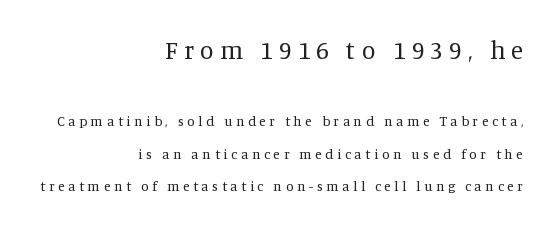
The image shows 25 px text type, upright; set right-aligned, loose line spacing (2.33x), unusually wide letter spacing (+0.25 em), not underlined; the first (top) block is 1.79x larger.
